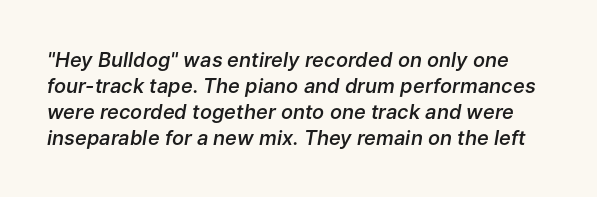
The area under the type is left untouched. The face used here is a semibold: visibly heavier than regular, lighter than bold. The axis of the letterforms is tilted away from vertical. There is no visible air inserted between adjacent glyphs. Notice how descenders clear the ascenders below comfortably — that's standard leading.
